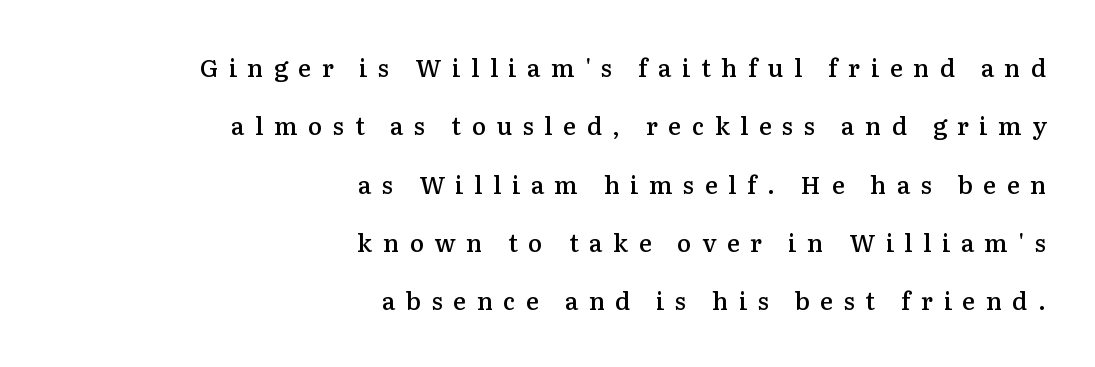
Q: Is the text bold? A: Semi-bold.
Q: Is the text italic (slanted)? A: No, it is upright.
Q: Is the text underlined? A: No.
Q: How is the paragraph aligned? A: Right-aligned.
Q: Is the spacing between letters normal or unusually wide? A: Unusually wide.
Q: Is the spacing between lines tight, normal or loose? A: Loose.
